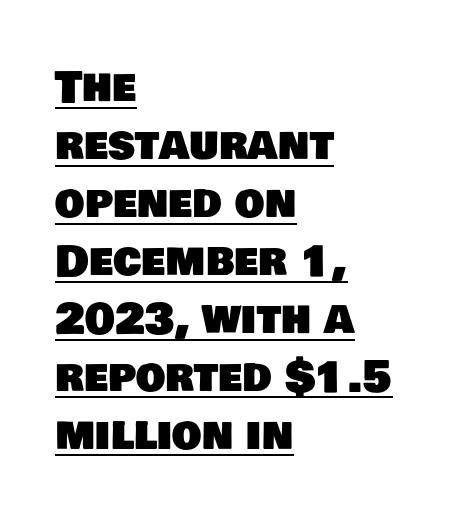
{"serif": "no", "width": "normal", "stroke_contrast": "low", "x_height": "large", "monospaced": "no", "underline": "yes", "align": "left", "line_spacing": "normal", "line_spacing_ratio": 1.38, "letter_spacing": "normal", "letter_spacing_em": 0.0, "glyph_px": 42}
